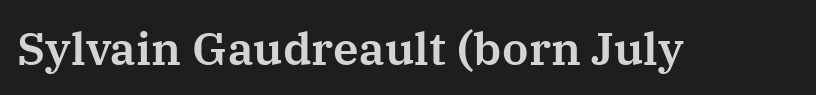
The string is rendered with underlining switched off. The face used here is proportionally spaced, like ordinary book or web type. No italicization has been applied; the sample stays upright. Is this a sans? No — the strokes have serifs. In terms of letterspacing, this is plain default setting.
